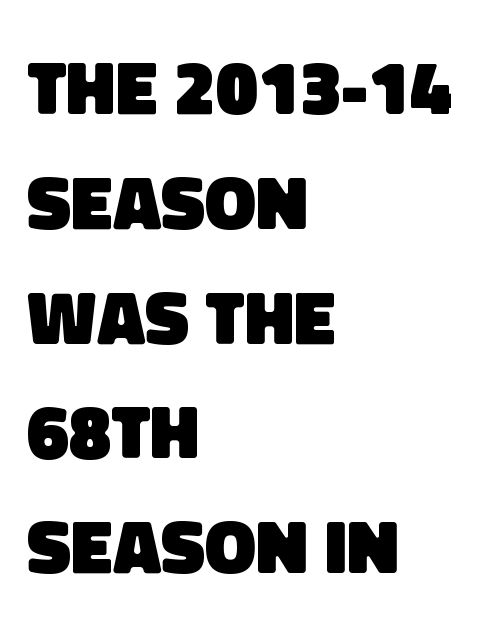
The image shows 76 px heavy sans-serif type; set left-aligned, normal line spacing (1.51x), normal letter spacing, not underlined; low stroke contrast and a large x-height.
